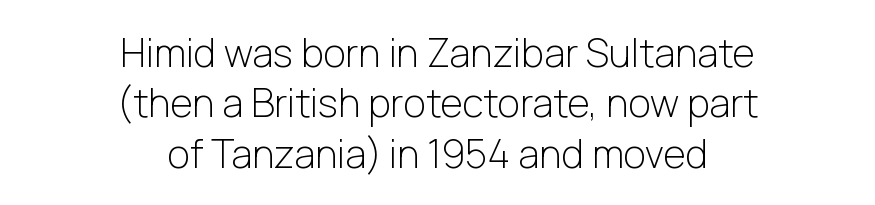
The image shows 39 px light sans-serif type, upright; set centered, normal line spacing (1.29x), normal letter spacing, not underlined; low stroke contrast and a medium x-height.
